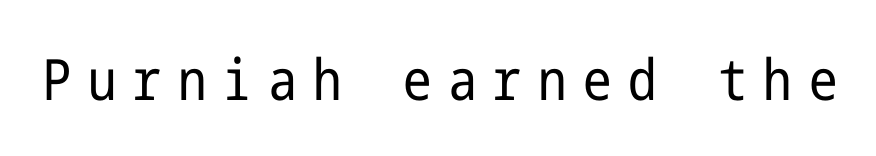
The characters are drawn with everyday or finer stroke widths. Inter-character spacing is expanded well beyond the font's built-in metrics. Rendered with straight, roman letterforms. You can tell from the bare stems that sans-serif type was used.
